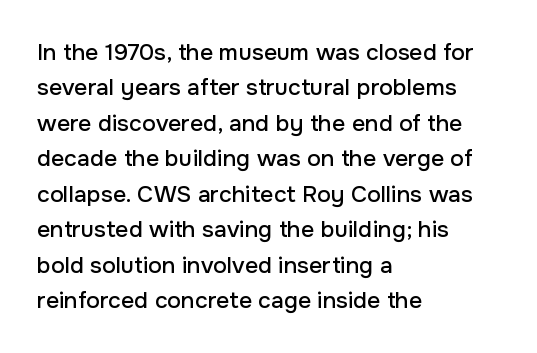
Q: Is the text italic (slanted)? A: No, it is upright.
Q: Is the text underlined? A: No.
Q: How is the paragraph aligned? A: Left-aligned.
Q: Is the spacing between letters normal or unusually wide? A: Normal.
Q: Is the spacing between lines tight, normal or loose? A: Normal.
